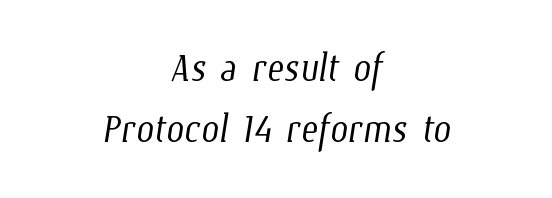
Q: Is the text bold? A: No.
Q: Is the text underlined? A: No.
Q: How is the paragraph aligned? A: Centered.
Q: Is the spacing between letters normal or unusually wide? A: Normal.
Q: Width (condensed, normal, or wide)? A: Condensed.
Q: Stroke contrast? A: Low.
Q: x-height? A: Medium.
Q: Monospaced? A: No.
